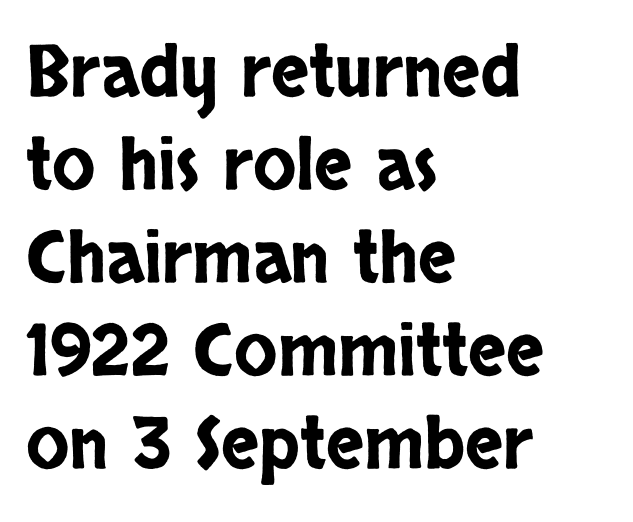
{"serif": "no", "italic": "no", "width": "condensed", "stroke_contrast": "low", "x_height": "large", "monospaced": "no", "underline": "no", "align": "left", "line_spacing": "normal", "line_spacing_ratio": 1.31, "letter_spacing": "normal", "letter_spacing_em": 0.0, "glyph_px": 71}
